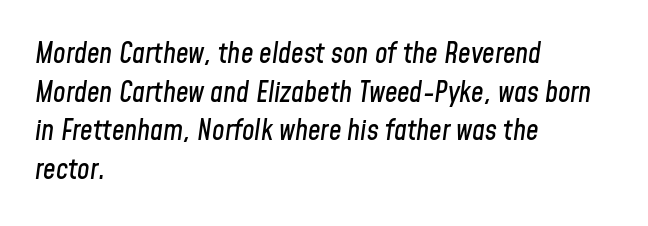
The image shows 28 px condensed type, italic (leaning right); set left-aligned, normal line spacing (1.38x), normal letter spacing, not underlined; low stroke contrast and a medium x-height.
